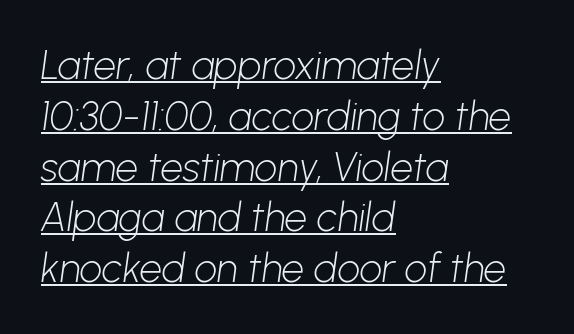
These lines are rendered in a variable-pitch font. The words here are underlined. Stroke terminals: plain, sans-serif. The passage shown is not bold in any degree.
